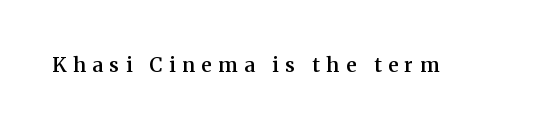
Q: Is the text bold? A: Semi-bold.
Q: Is the text italic (slanted)? A: No, it is upright.
Q: Is the text underlined? A: No.
Q: Is the spacing between letters normal or unusually wide? A: Unusually wide.
